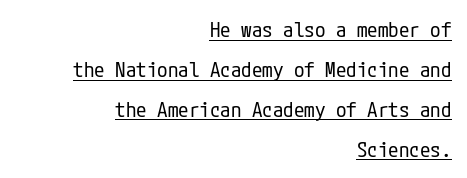
Q: Is the text bold? A: No.
Q: Is the text italic (slanted)? A: No, it is upright.
Q: Is the text underlined? A: Yes.
Q: How is the paragraph aligned? A: Right-aligned.
Q: Is the spacing between letters normal or unusually wide? A: Normal.
Q: Is the spacing between lines tight, normal or loose? A: Loose.
